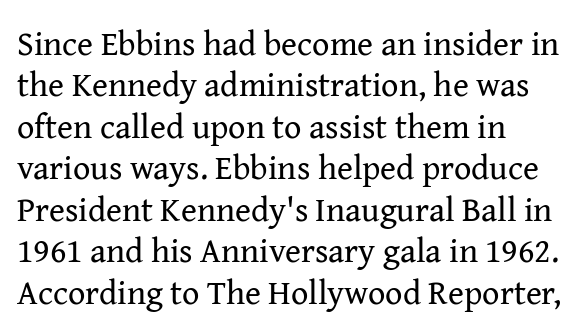
Q: Is the text bold? A: No.
Q: Is the text italic (slanted)? A: No, it is upright.
Q: Is the typeface a serif or a sans-serif typeface? A: Serif.
Q: Is the text underlined? A: No.
Q: How is the paragraph aligned? A: Left-aligned.
Q: Is the spacing between letters normal or unusually wide? A: Normal.
Q: Width (condensed, normal, or wide)? A: Normal.
Q: Stroke contrast? A: Medium.
Q: x-height? A: Medium.
Q: Monospaced? A: No.
